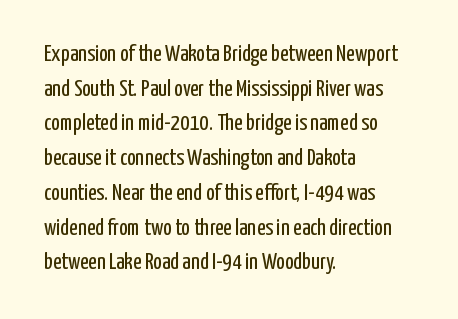
{"italic": "no", "bold": "no", "underline": "no", "align": "left", "line_spacing": "normal", "line_spacing_ratio": 1.51, "letter_spacing": "normal", "letter_spacing_em": 0.0, "glyph_px": 23}
